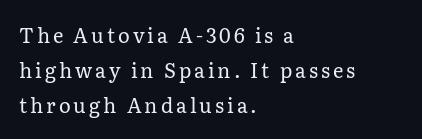
The glyphs are unaccompanied by any horizontal stroke below them. Vertical strokes here are truly vertical. This is not heavy type; no bold has been used. Each line starts at the same left margin while the right side varies.
